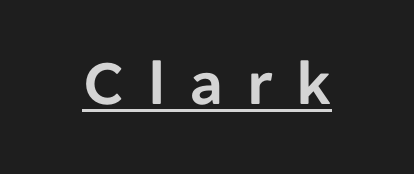
Does the lettering tilt? It doesn't — this is upright. Do the characters align in a grid? No, the font is proportional. Stroke terminals: plain, sans-serif. This rendering features underlined lettering. You could only call the tracking loose — the letters float apart.
